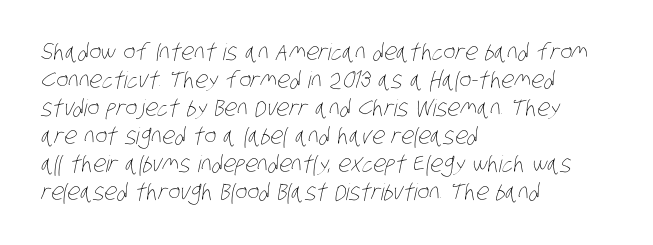
Line starts are locked; line ends wander. Students, note that the glyphs here touch the page at normal intervals. Just letters on the line, the space beneath them empty. Is the type heavy? It reads as light-to-regular instead.
